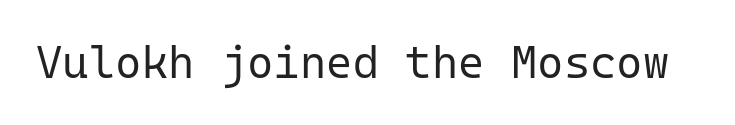
Q: Is the text bold? A: No.
Q: Is the text italic (slanted)? A: No, it is upright.
Q: Is the typeface a serif or a sans-serif typeface? A: Sans-serif.
Q: Is the text underlined? A: No.
Q: Is the spacing between letters normal or unusually wide? A: Normal.
Q: Width (condensed, normal, or wide)? A: Normal.
Q: Stroke contrast? A: Low.
Q: x-height? A: Medium.
Q: Monospaced? A: Yes.
